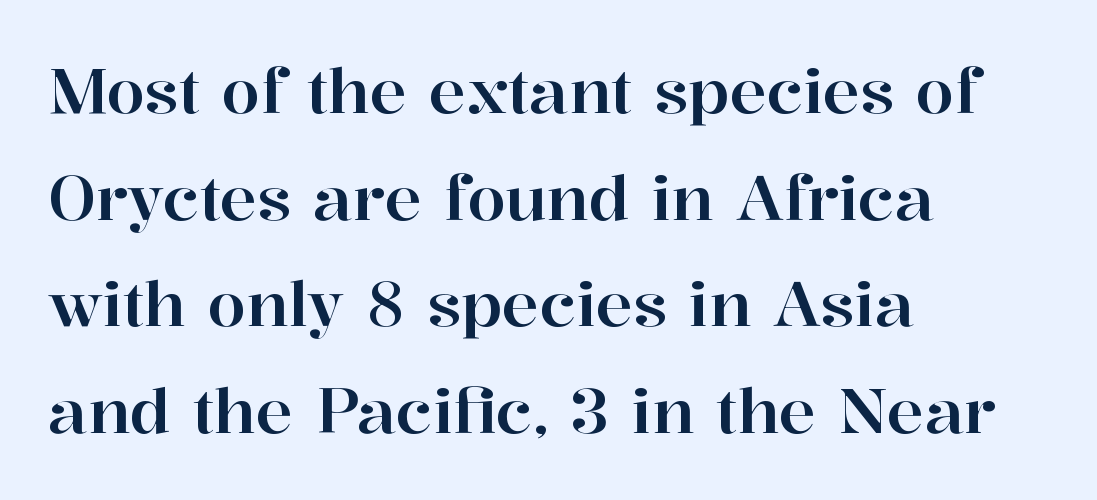
The lettering holds an erect, upright posture throughout. These lines are set flush left with a ragged right edge. Stroke terminals: seriffed. Underline: absent. In terms of letterspacing, this is plain default setting. Each letter keeps its own natural width here, so spacing adapts to shape.
